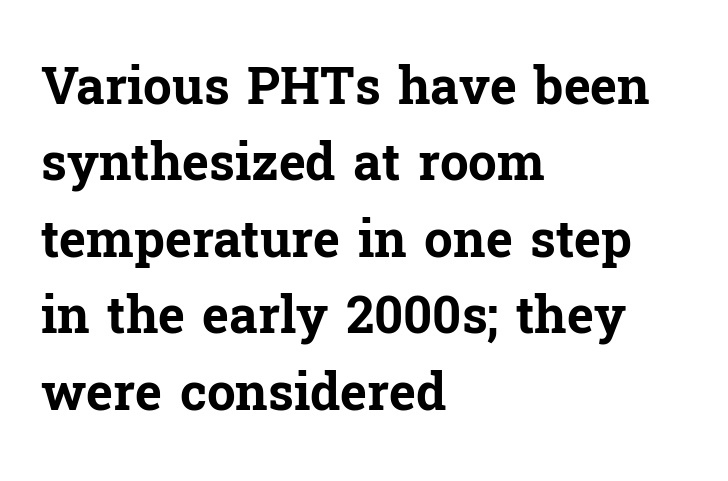
How would I describe the line gaps? Plain and ordinary. This sample is left-justified, so line endings fall wherever the words run out. Font category for this specimen: serif. This is roman type, the default non-slanted kind.
